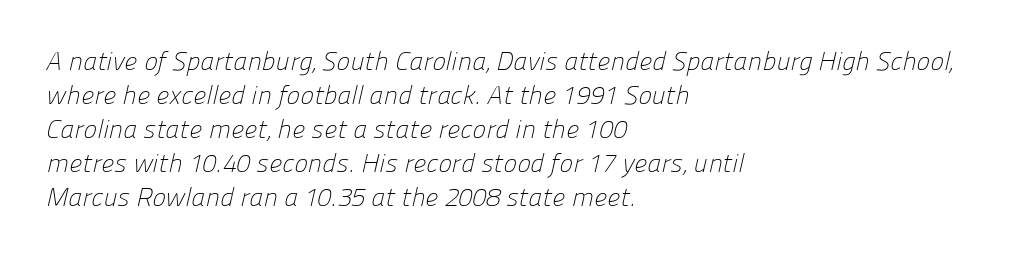
Q: Is the text bold? A: No.
Q: Is the text underlined? A: No.
Q: How is the paragraph aligned? A: Left-aligned.
Q: Is the spacing between letters normal or unusually wide? A: Normal.
Q: Is the spacing between lines tight, normal or loose? A: Normal.
